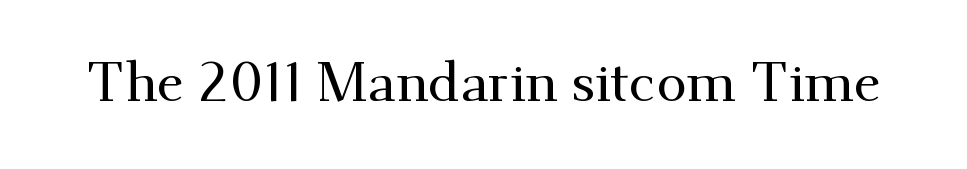
{"serif": "yes", "italic": "no", "width": "normal", "stroke_contrast": "medium", "x_height": "small", "monospaced": "no", "underline": "no", "letter_spacing": "normal", "letter_spacing_em": 0.0, "glyph_px": 55}
